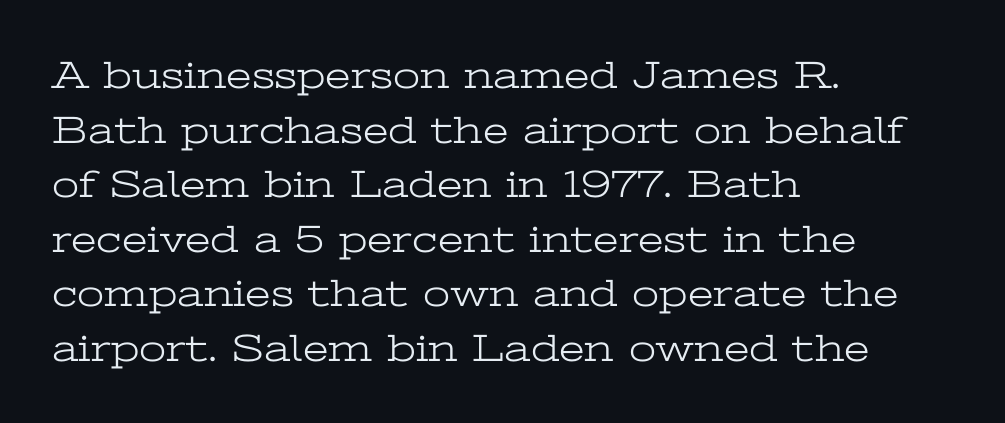
Q: Is the text bold? A: No.
Q: Is the text italic (slanted)? A: No, it is upright.
Q: Is the typeface a serif or a sans-serif typeface? A: Serif.
Q: Is the text underlined? A: No.
Q: How is the paragraph aligned? A: Left-aligned.
Q: Is the spacing between letters normal or unusually wide? A: Normal.
Q: Is the spacing between lines tight, normal or loose? A: Normal.
Q: Width (condensed, normal, or wide)? A: Wide.
Q: Stroke contrast? A: Low.
Q: x-height? A: Medium.
Q: Monospaced? A: No.
